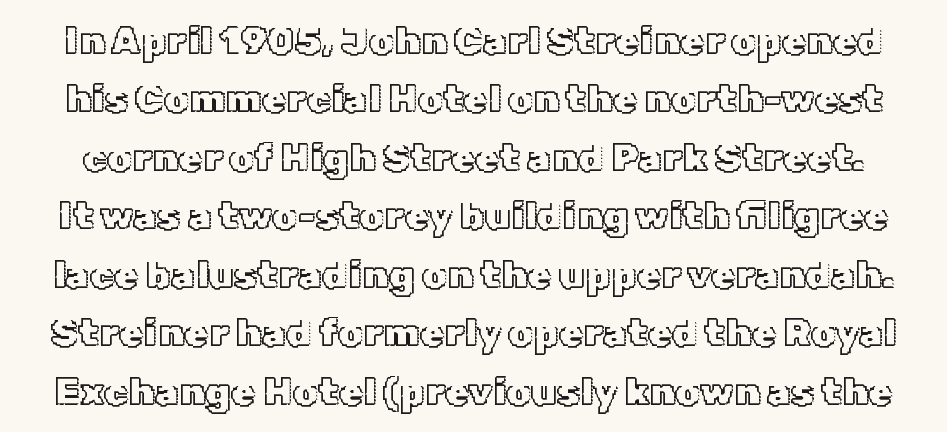
Italic: no, the glyphs are upright roman. Each letter keeps its own natural width here, so spacing adapts to shape. The rendering keeps characters at their native spacing. Leading: standard. Just letters on the line, the space beneath them empty.
